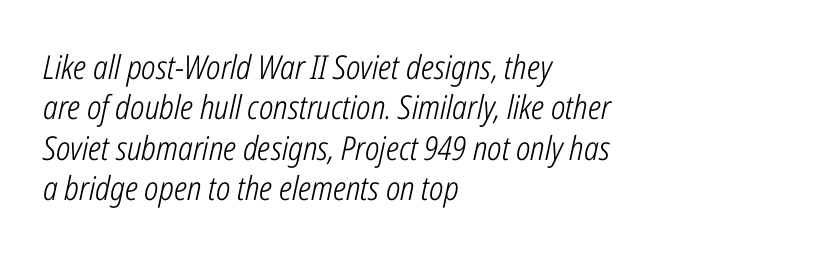
{"italic": "yes", "lean": "right", "slant_degrees": 12, "bold": "no", "weight": "light", "width": "condensed", "stroke_contrast": "low", "x_height": "medium", "monospaced": "no", "underline": "no", "align": "left", "line_spacing_ratio": 1.22, "letter_spacing": "normal", "letter_spacing_em": 0.0, "glyph_px": 33}
